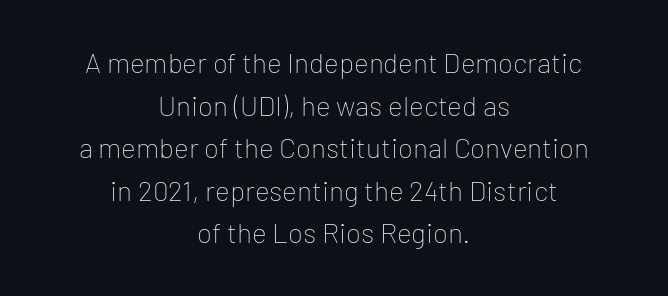
The image shows 28 px thin sans-serif type, upright; set centered, normal line spacing (1.52x), normal letter spacing, not underlined; low stroke contrast and a medium x-height.
